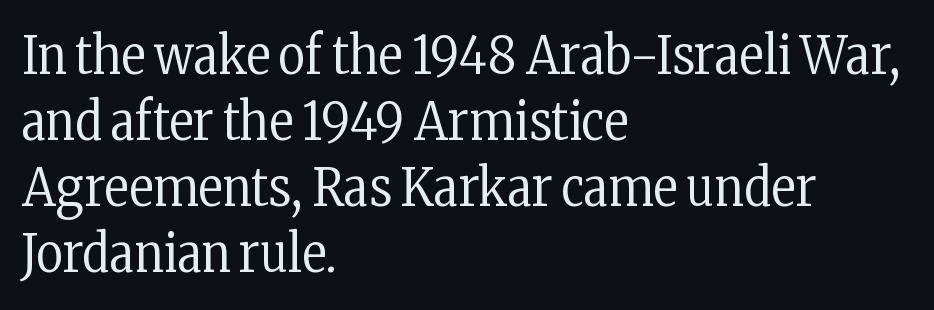
{"serif": "yes", "italic": "no", "bold": "no", "weight": "regular", "width": "condensed", "stroke_contrast": "low", "x_height": "medium", "monospaced": "no", "underline": "no", "align": "left", "line_spacing": "normal", "line_spacing_ratio": 1.27, "letter_spacing": "normal", "letter_spacing_em": 0.0, "glyph_px": 52}
